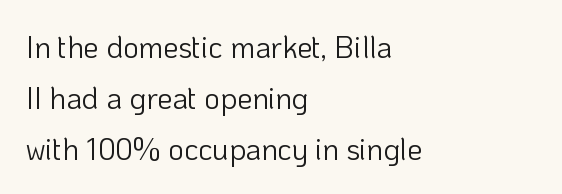
The image shows 30 px light sans-serif type, upright; set left-aligned, normal line spacing (1.7x), normal letter spacing, not underlined; low stroke contrast and a medium x-height.
